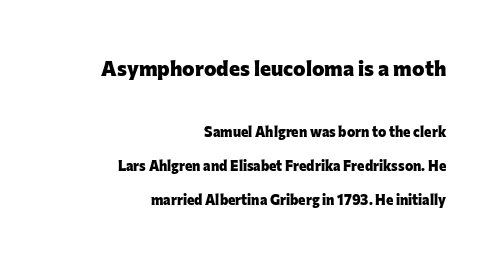
The image shows 21 px bold type, upright; set right-aligned, loose line spacing (2.44x), normal letter spacing, not underlined; the first (top) block is 1.5x larger.
